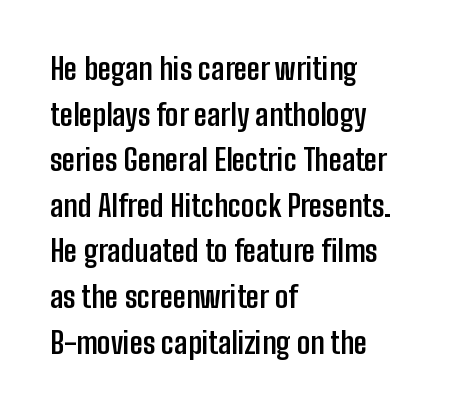
Q: Is the text bold? A: Yes.
Q: Is the text italic (slanted)? A: No, it is upright.
Q: Is the typeface a serif or a sans-serif typeface? A: Sans-serif.
Q: Is the text underlined? A: No.
Q: How is the paragraph aligned? A: Left-aligned.
Q: Is the spacing between letters normal or unusually wide? A: Normal.
Q: Is the spacing between lines tight, normal or loose? A: Normal.
Q: Width (condensed, normal, or wide)? A: Condensed.
Q: Stroke contrast? A: Low.
Q: x-height? A: Medium.
Q: Monospaced? A: No.
